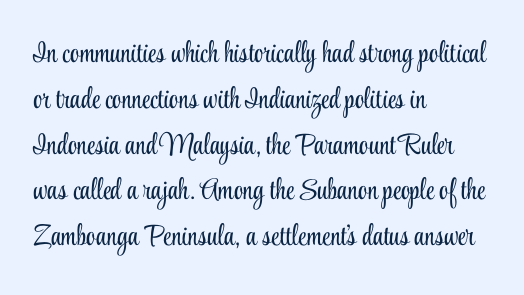
Proportional: the letters do not fall into vertical columns. The letters sit at their default tracking, neither squeezed nor spread. The glyphs in this specimen are seriffed. This rendering features lettering with no underline. Compared with a centered layout, this one pins lines to the left instead. Each stroke keeps to a modest, everyday thickness or less.
